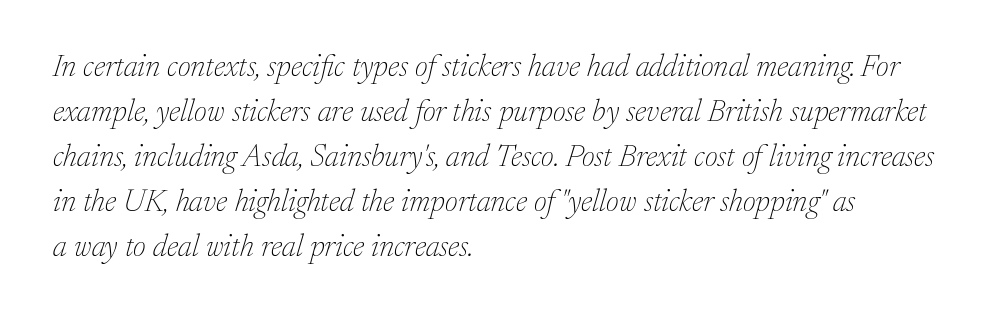
{"serif": "yes", "italic": "yes", "lean": "right", "slant_degrees": 17, "bold": "no", "weight": "thin", "width": "normal", "stroke_contrast": "low", "x_height": "medium", "monospaced": "no", "underline": "no", "align": "left", "line_spacing": "normal", "line_spacing_ratio": 1.45, "letter_spacing": "normal", "letter_spacing_em": 0.0, "glyph_px": 31}
